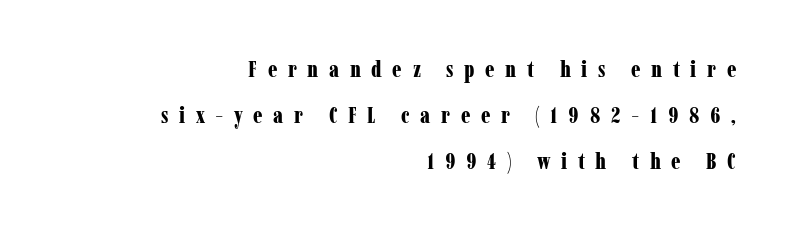
Q: Is the text bold? A: Yes.
Q: Is the text italic (slanted)? A: No, it is upright.
Q: Is the text underlined? A: No.
Q: How is the paragraph aligned? A: Right-aligned.
Q: Is the spacing between letters normal or unusually wide? A: Unusually wide.
Q: Is the spacing between lines tight, normal or loose? A: Loose.
